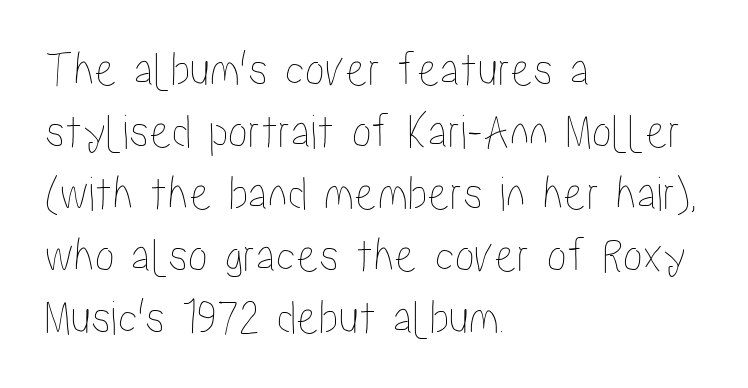
The words here are not underlined. The lines in this sample share a left origin and differ only in where they stop. How are the letters spaced? Ordinarily, with no added tracking. Every stem runs plumb, perpendicular to the baseline. A typesetter would call this proportional, since set widths differ per character.
